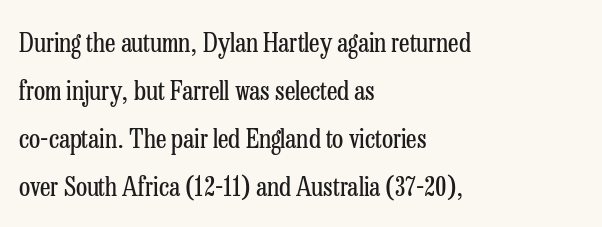
Q: Is the text bold? A: No.
Q: Is the text italic (slanted)? A: No, it is upright.
Q: Is the text underlined? A: No.
Q: How is the paragraph aligned? A: Left-aligned.
Q: Is the spacing between letters normal or unusually wide? A: Normal.
